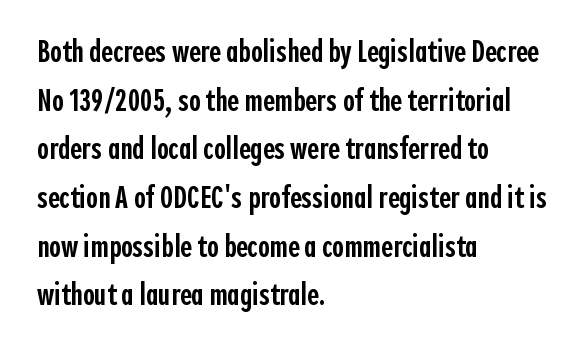
{"serif": "no", "italic": "no", "bold": "semi", "weight": "semibold", "width": "condensed", "x_height": "medium", "monospaced": "no", "underline": "no", "align": "left", "line_spacing": "normal", "line_spacing_ratio": 1.52, "letter_spacing": "normal", "letter_spacing_em": 0.0, "glyph_px": 32}
